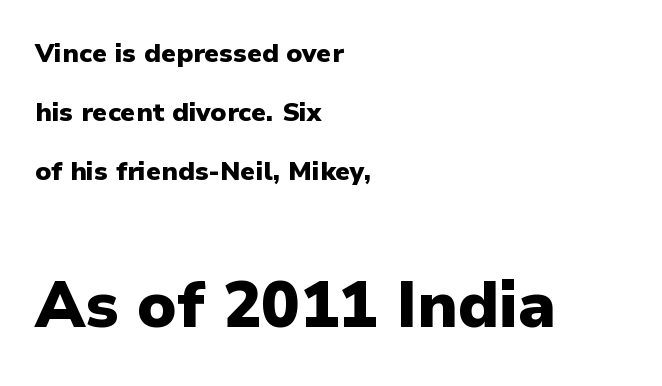
Q: Is the text bold? A: Yes.
Q: Is the text italic (slanted)? A: No, it is upright.
Q: Is the typeface a serif or a sans-serif typeface? A: Sans-serif.
Q: Is the text underlined? A: No.
Q: How is the paragraph aligned? A: Left-aligned.
Q: Is the spacing between letters normal or unusually wide? A: Normal.
Q: Is the spacing between lines tight, normal or loose? A: Loose.
Q: Which block of text is set in a larger size, the first (top) or the second (bottom)? A: The second (bottom) one.
Q: Width (condensed, normal, or wide)? A: Normal.
Q: Stroke contrast? A: Low.
Q: x-height? A: Medium.
Q: Monospaced? A: No.
